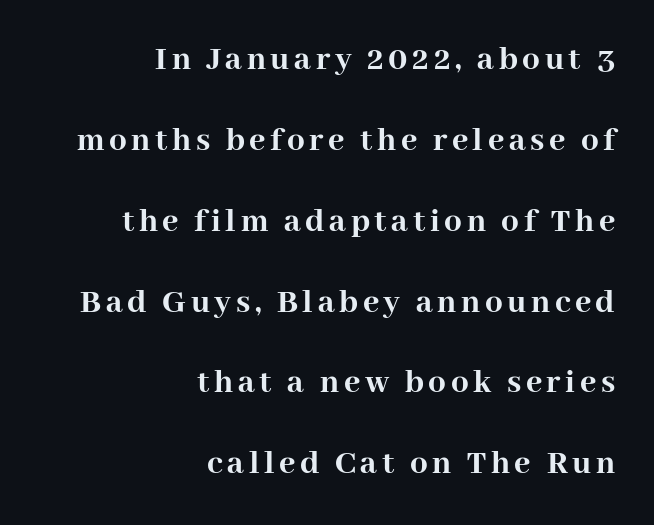
{"serif": "yes", "italic": "no", "bold": "yes", "weight": "semibold", "width": "normal", "stroke_contrast": "high", "x_height": "medium", "monospaced": "no", "underline": "no", "align": "right", "line_spacing": "loose", "line_spacing_ratio": 2.31, "glyph_px": 35}
